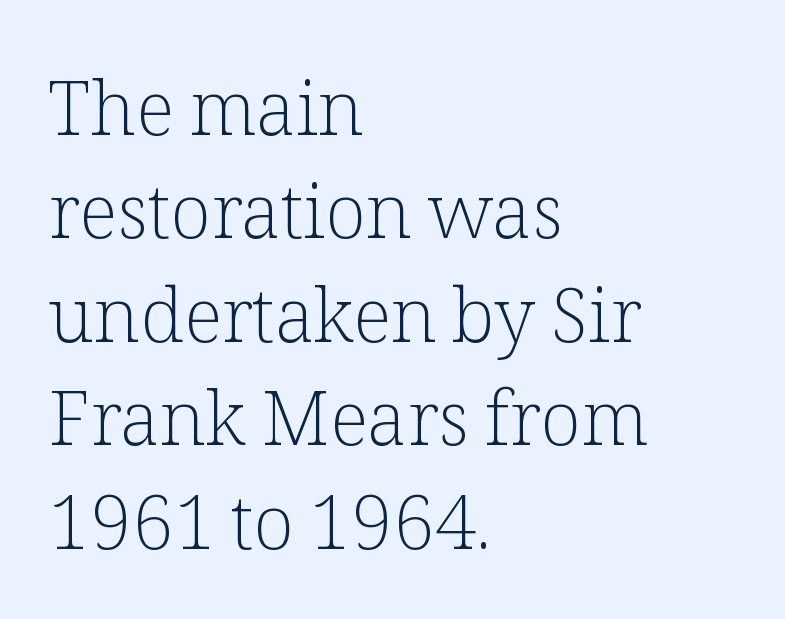
Q: Is the text bold? A: No.
Q: Is the text italic (slanted)? A: No, it is upright.
Q: Is the typeface a serif or a sans-serif typeface? A: Serif.
Q: Is the text underlined? A: No.
Q: How is the paragraph aligned? A: Left-aligned.
Q: Is the spacing between letters normal or unusually wide? A: Normal.
Q: Is the spacing between lines tight, normal or loose? A: Normal.
Q: Width (condensed, normal, or wide)? A: Normal.
Q: Stroke contrast? A: Low.
Q: x-height? A: Medium.
Q: Monospaced? A: No.
